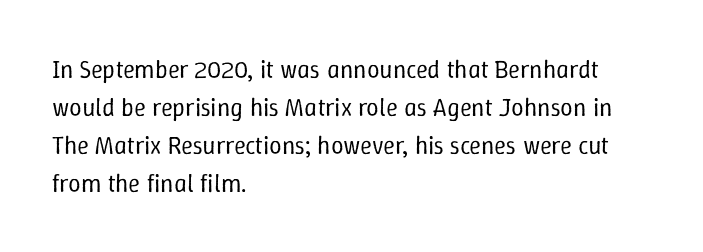
Q: Is the text bold? A: No.
Q: Is the text italic (slanted)? A: No, it is upright.
Q: Is the text underlined? A: No.
Q: How is the paragraph aligned? A: Left-aligned.
Q: Is the spacing between letters normal or unusually wide? A: Normal.
Q: Is the spacing between lines tight, normal or loose? A: Normal.
